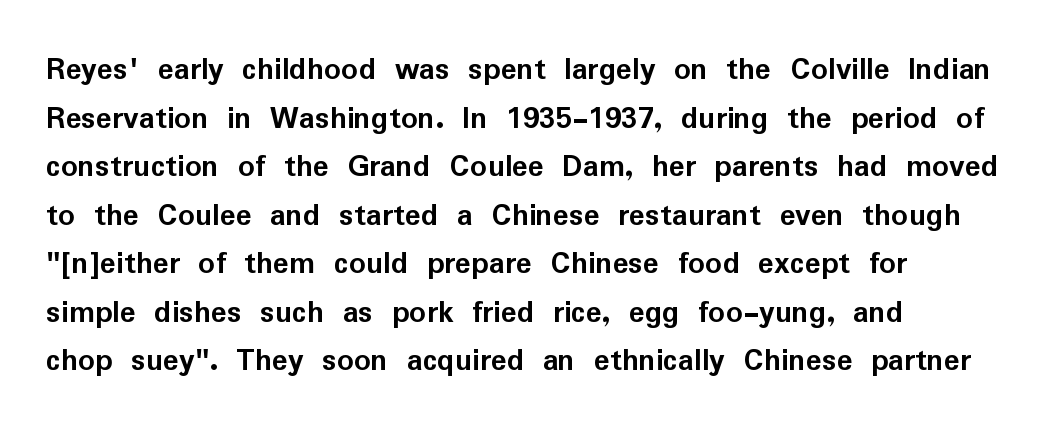
You could not count columns in this text — the font is proportionally spaced. Posture: vertical. The designer went with a sans here, leaving each stem footless. Students, note that the glyphs here touch the page at normal intervals.
